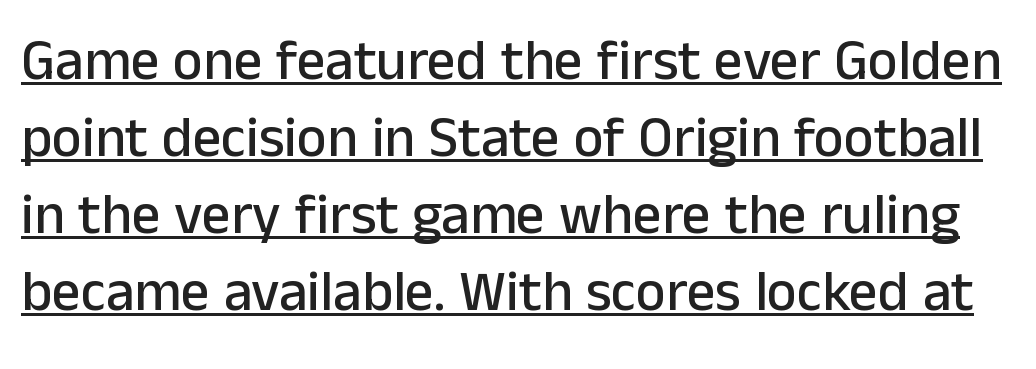
{"serif": "no", "italic": "no", "width": "normal", "stroke_contrast": "low", "x_height": "medium", "monospaced": "no", "underline": "yes", "line_spacing": "normal", "line_spacing_ratio": 1.35, "letter_spacing": "normal", "letter_spacing_em": 0.0, "glyph_px": 57}
